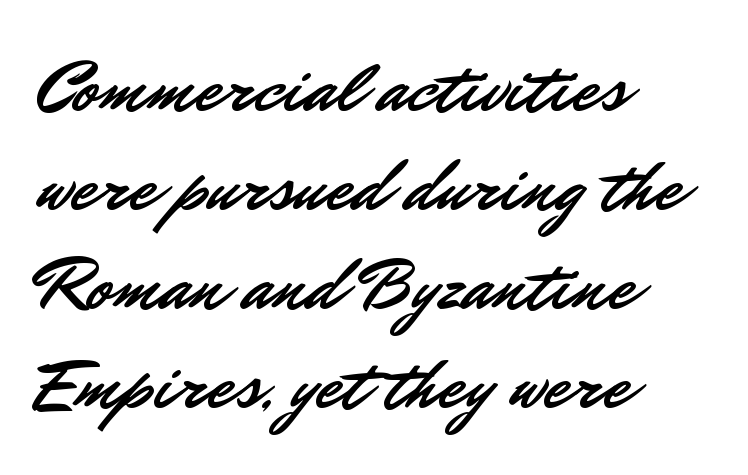
{"serif": "no", "width": "normal", "stroke_contrast": "low", "x_height": "small", "monospaced": "no", "underline": "no", "align": "left", "line_spacing": "normal", "line_spacing_ratio": 1.32, "letter_spacing": "normal", "letter_spacing_em": 0.0, "glyph_px": 75}
